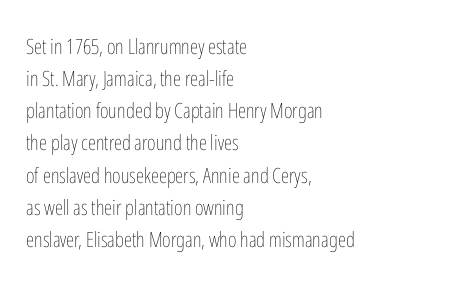
Is the block centered? No — it sits flush against the left margin. Honestly, the row spacing looks completely unremarkable. Check under the words: just untouched page. Ascenders rise straight up at ninety degrees. Nobody touched the tracking dial on this one.
